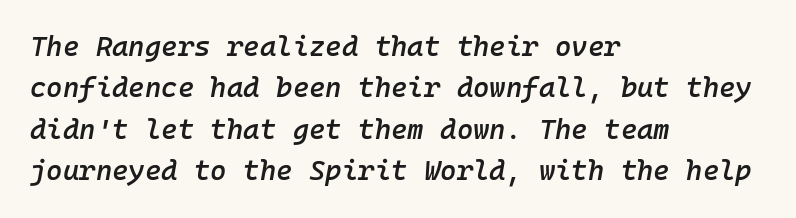
The image shows 28 px semibold type, italic (leaning right), monospaced; set left-aligned, normal line spacing (1.48x), normal letter spacing, not underlined; low stroke contrast and a medium x-height.
